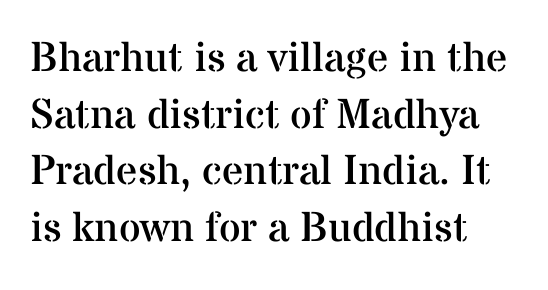
The image shows 42 px regular-weight serif type, upright; set left-aligned, normal line spacing (1.35x), normal letter spacing, not underlined; medium stroke contrast and a medium x-height.
